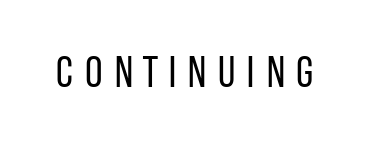
Q: Is the text bold? A: No.
Q: Is the text italic (slanted)? A: No, it is upright.
Q: Is the typeface a serif or a sans-serif typeface? A: Sans-serif.
Q: Is the text underlined? A: No.
Q: Is the spacing between letters normal or unusually wide? A: Unusually wide.
Q: Width (condensed, normal, or wide)? A: Condensed.
Q: Stroke contrast? A: Low.
Q: x-height? A: Large.
Q: Monospaced? A: No.
